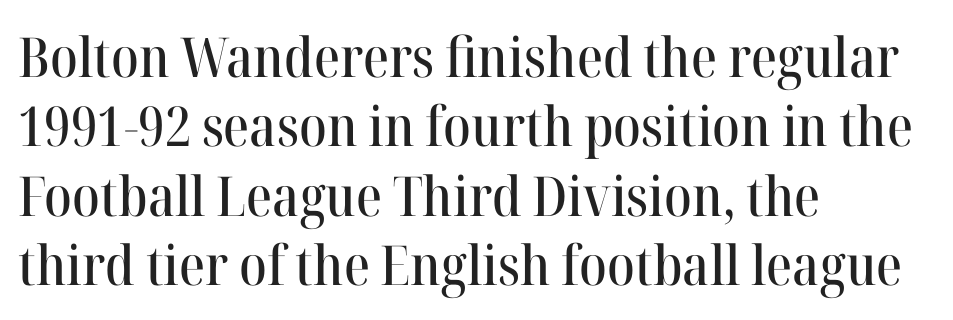
{"serif": "yes", "italic": "no", "width": "normal", "stroke_contrast": "high", "x_height": "medium", "monospaced": "no", "underline": "no", "align": "left", "line_spacing": "normal", "line_spacing_ratio": 1.26, "letter_spacing": "normal", "letter_spacing_em": 0.0, "glyph_px": 55}
